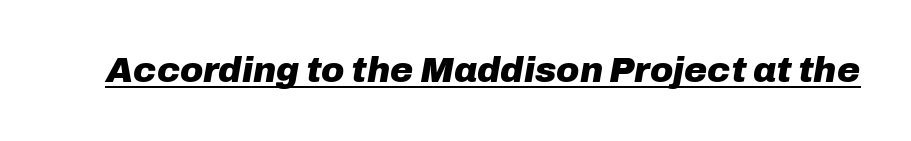
These lines carry a lot of weight — the face is fully bold. A typographer would call this underscored text. Designer's note — italics engaged. Think of a printed novel: that variable character pitch is what you see here. The tracking reads as untouched default to a designer's eye.
